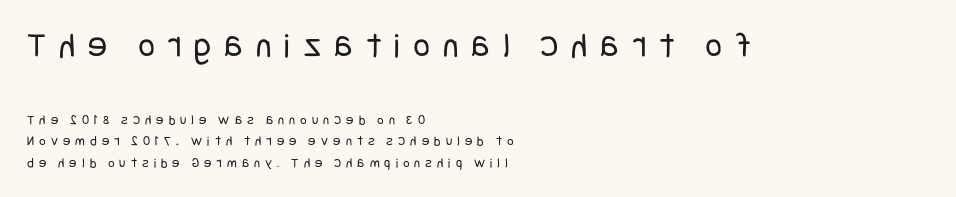
This sample is left-justified, so line endings fall wherever the words run out. Successive baselines arrive at the customary interval. The emphasis by scale lands on block number one, above. Grotesque or geometric, the face here clearly has no serifs.
